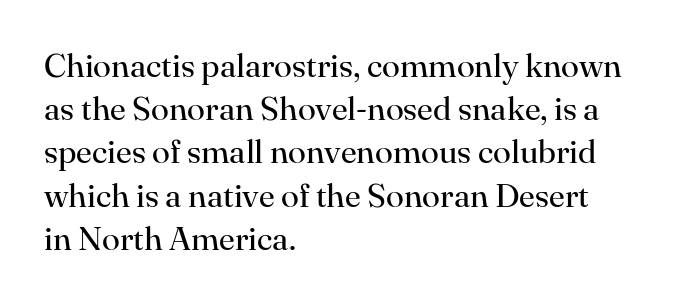
The image shows 33 px regular-weight serif type, upright; set left-aligned, normal line spacing (1.31x), normal letter spacing, not underlined; high stroke contrast and a small x-height.
